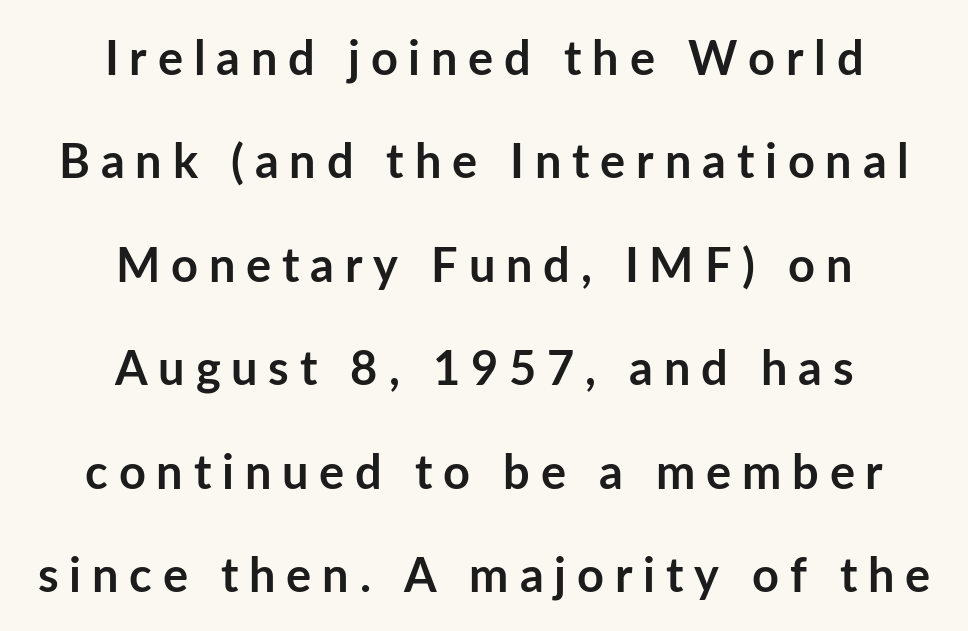
This sample uses an upright cut, with every glyph sitting square on the baseline. The font family rendered here belongs to the sans-serif group. Students, note that the glyphs here are deliberately spaced far apart. Leading is clearly above the norm, producing a sparse column. A full-strength bold gives these letters their thick strokes. Looks like regular typesetting: each glyph gets only the width it needs.
